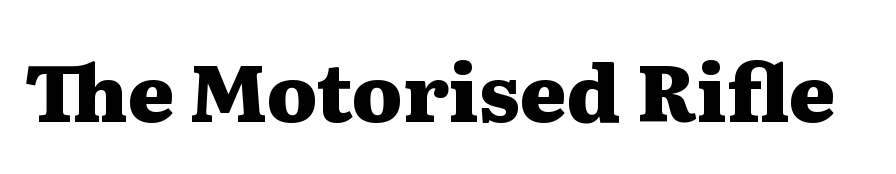
Q: Is the text bold? A: Yes.
Q: Is the text italic (slanted)? A: No, it is upright.
Q: Is the typeface a serif or a sans-serif typeface? A: Serif.
Q: Is the text underlined? A: No.
Q: Is the spacing between letters normal or unusually wide? A: Normal.
Q: Width (condensed, normal, or wide)? A: Wide.
Q: Stroke contrast? A: Medium.
Q: x-height? A: Medium.
Q: Monospaced? A: No.
